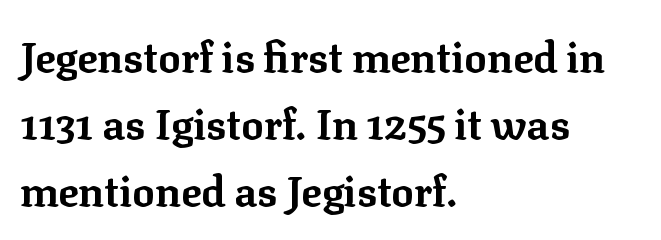
The image shows 42 px bold serif type, upright; set left-aligned, normal line spacing (1.59x), normal letter spacing, not underlined; low stroke contrast and a medium x-height.
